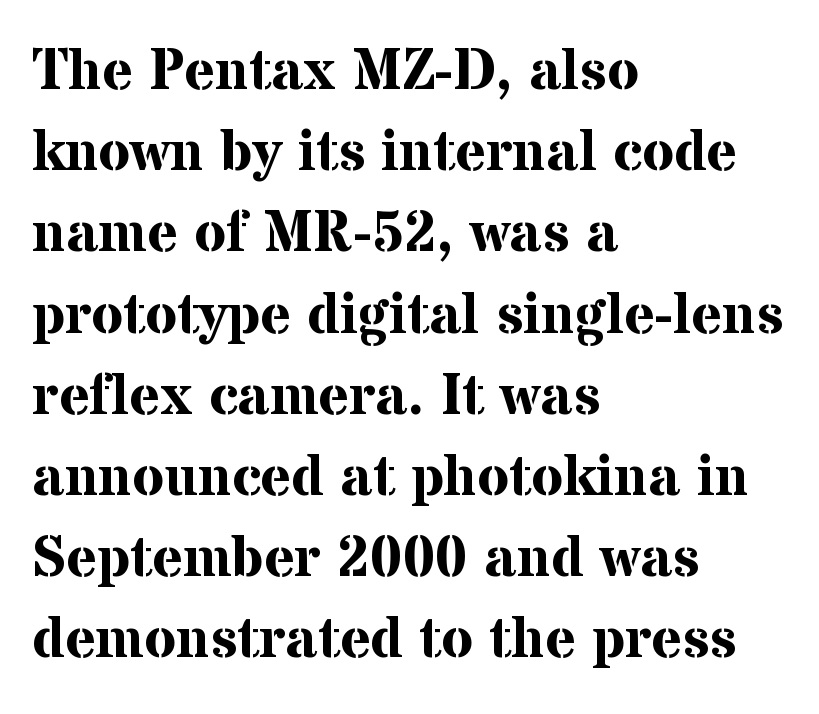
Q: Is the text bold? A: Yes.
Q: Is the text italic (slanted)? A: No, it is upright.
Q: Is the typeface a serif or a sans-serif typeface? A: Serif.
Q: Is the text underlined? A: No.
Q: How is the paragraph aligned? A: Left-aligned.
Q: Is the spacing between letters normal or unusually wide? A: Normal.
Q: Is the spacing between lines tight, normal or loose? A: Normal.
Q: Width (condensed, normal, or wide)? A: Normal.
Q: Stroke contrast? A: Medium.
Q: x-height? A: Medium.
Q: Monospaced? A: No.
